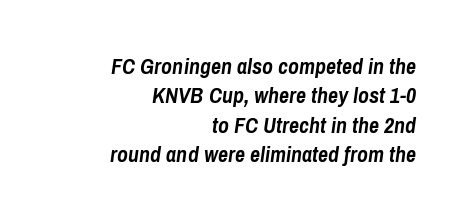
Descenders are the only things crossing below the line. This sample is right-justified, so line beginnings fall wherever the words allow. Words appear dense and cohesive because spacing is normal. Rows of type keep a routine distance in the vertical direction.
